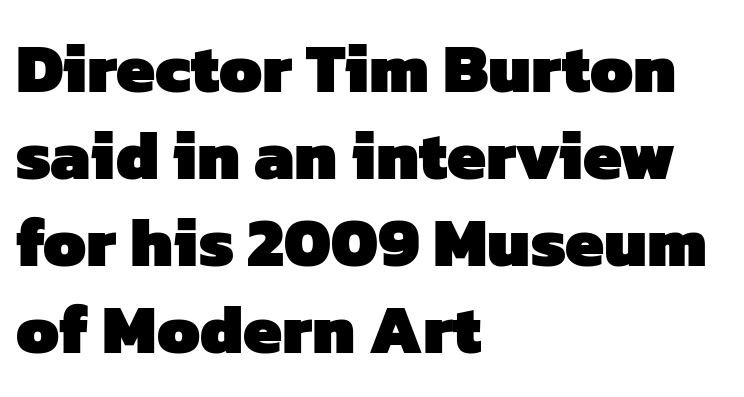
Q: Is the text bold? A: Yes.
Q: Is the typeface a serif or a sans-serif typeface? A: Sans-serif.
Q: Is the text underlined? A: No.
Q: How is the paragraph aligned? A: Left-aligned.
Q: Is the spacing between letters normal or unusually wide? A: Normal.
Q: Is the spacing between lines tight, normal or loose? A: Normal.
Q: Width (condensed, normal, or wide)? A: Normal.
Q: Stroke contrast? A: Low.
Q: x-height? A: Medium.
Q: Monospaced? A: No.
